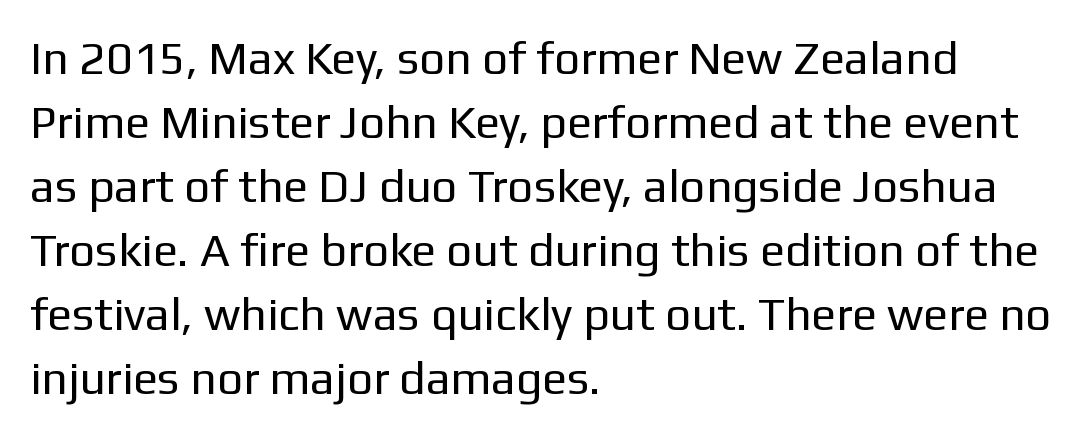
{"serif": "no", "italic": "no", "bold": "no", "weight": "regular", "width": "normal", "stroke_contrast": "low", "x_height": "medium", "monospaced": "no", "underline": "no", "align": "left", "line_spacing": "normal", "line_spacing_ratio": 1.39, "letter_spacing": "normal", "letter_spacing_em": 0.0, "glyph_px": 46}
